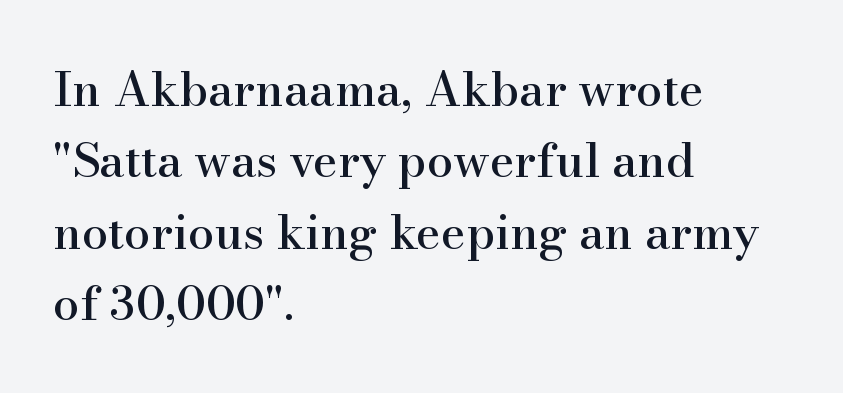
{"serif": "yes", "italic": "no", "width": "normal", "stroke_contrast": "high", "x_height": "small", "monospaced": "no", "underline": "no", "align": "left", "line_spacing": "normal", "line_spacing_ratio": 1.52, "letter_spacing": "normal", "letter_spacing_em": 0.0, "glyph_px": 47}
